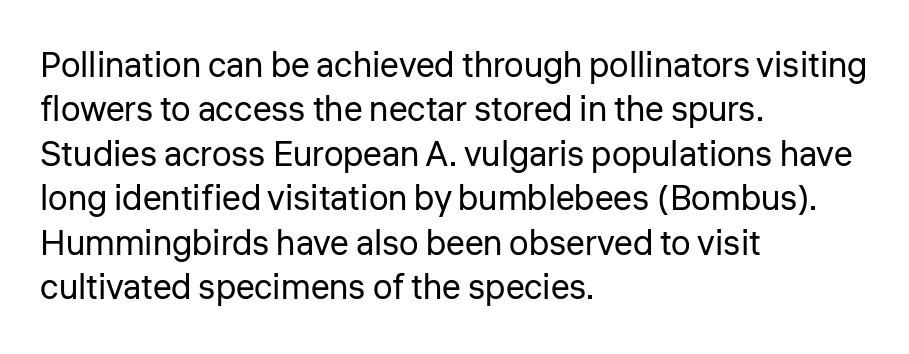
{"serif": "no", "italic": "no", "bold": "no", "weight": "regular", "width": "normal", "stroke_contrast": "low", "x_height": "medium", "monospaced": "no", "underline": "no", "align": "left", "line_spacing": "normal", "line_spacing_ratio": 1.27, "letter_spacing": "normal", "letter_spacing_em": 0.0, "glyph_px": 35}
